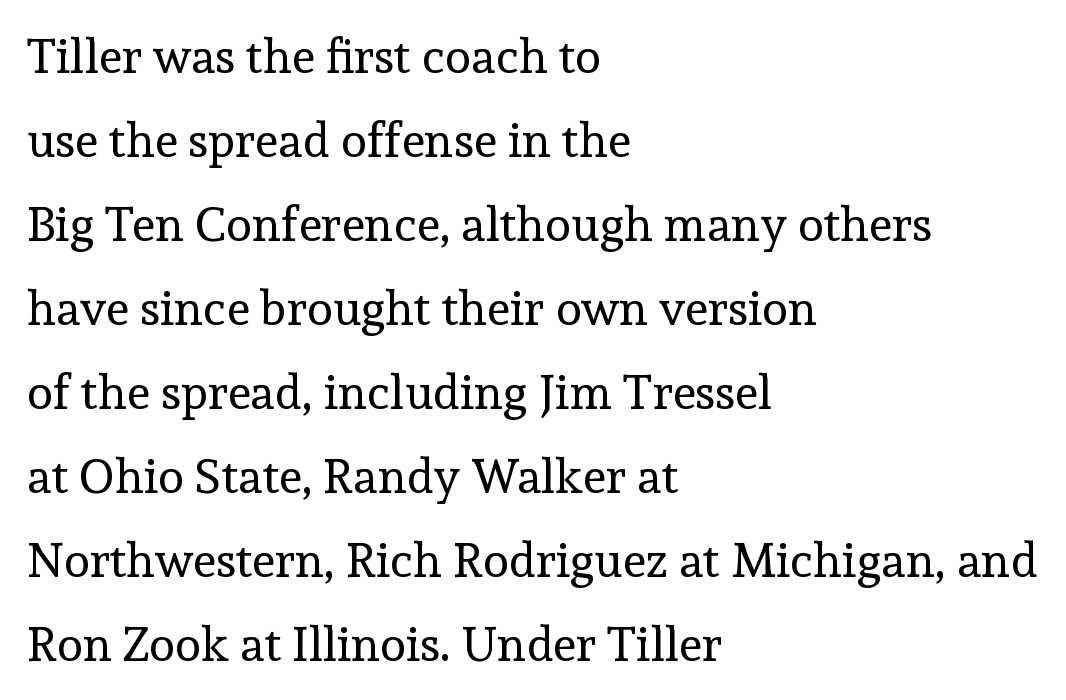
Is this a heavy cut? Hardly; it is regular or lighter. Yep, those are serifs on the letters. Every row of glyphs begins at an identical x-position on the left. Check the space under the baseline: it is left empty.
